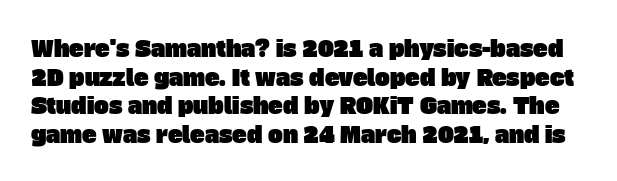
Decoration check: the copy has no underline. Baseline-to-baseline distance is the conventional proportion of letter height. Between one letter and the next there's only the usual sliver of space.
